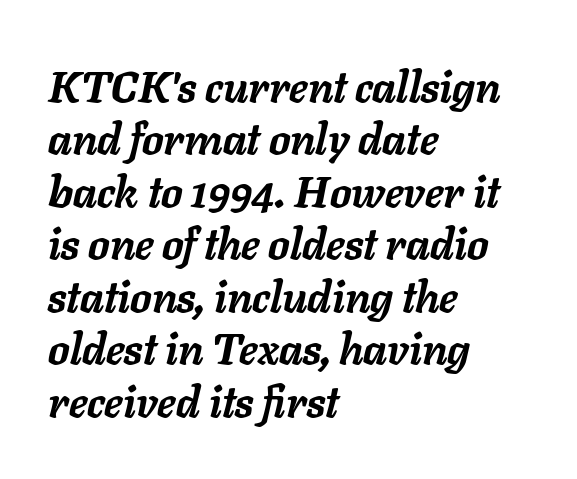
Do the characters align in a grid? No, the font is proportional. Check the space under the baseline: it is left empty. The line texture is even and compact thanks to regular tracking. The letters are slanted; this is an italic face. If you drew a ruler down the left edge, every line would touch it. The glyphs have the mass of a bold cut.
